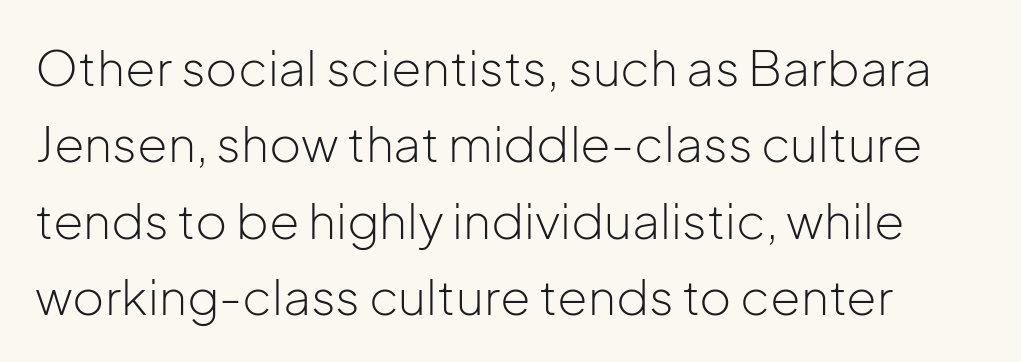
The image shows 49 px light sans-serif type, upright; set normal line spacing (1.56x), normal letter spacing, not underlined; low stroke contrast and a medium x-height.
